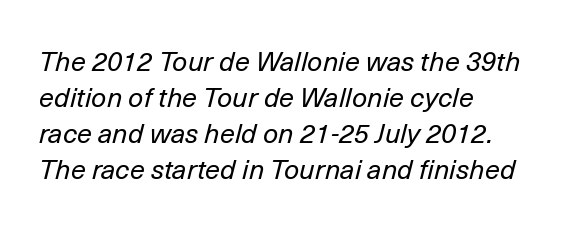
{"italic": "yes", "lean": "right", "slant_degrees": 14, "bold": "no", "underline": "no", "align": "left", "line_spacing": "normal", "line_spacing_ratio": 1.33, "letter_spacing": "normal", "letter_spacing_em": 0.0, "glyph_px": 27}
